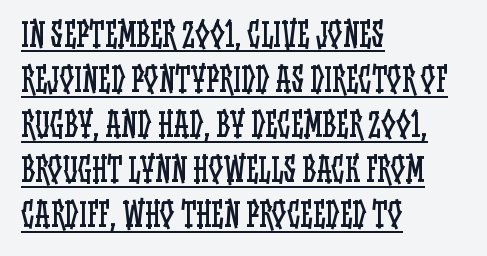
Q: Is the text bold? A: No.
Q: Is the text italic (slanted)? A: No, it is upright.
Q: Is the text underlined? A: Yes.
Q: How is the paragraph aligned? A: Left-aligned.
Q: Is the spacing between letters normal or unusually wide? A: Normal.
Q: Is the spacing between lines tight, normal or loose? A: Normal.
Q: Width (condensed, normal, or wide)? A: Condensed.
Q: Stroke contrast? A: Low.
Q: x-height? A: Large.
Q: Monospaced? A: No.
